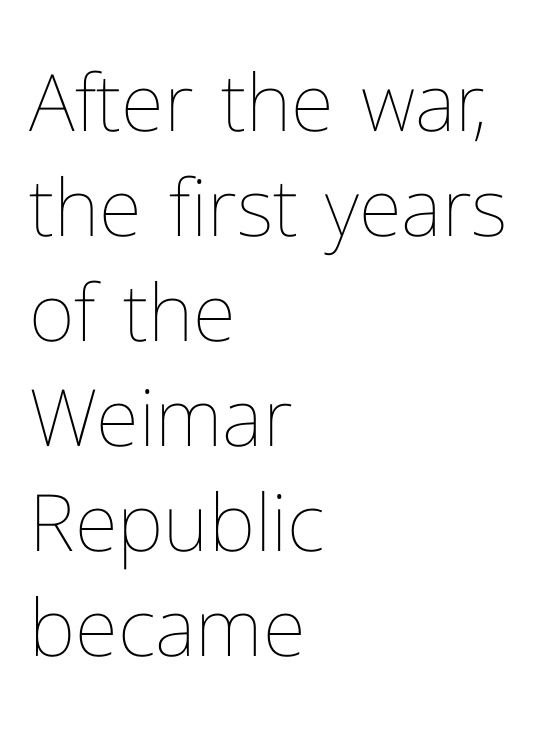
If you measured baseline to baseline, you'd find a middling distance. These lines are rendered in a variable-pitch font. Where is the straight margin? On the left. The type is set solid horizontally, with unmodified tracking. When letters stand straight like this, we call the style roman or upright.
